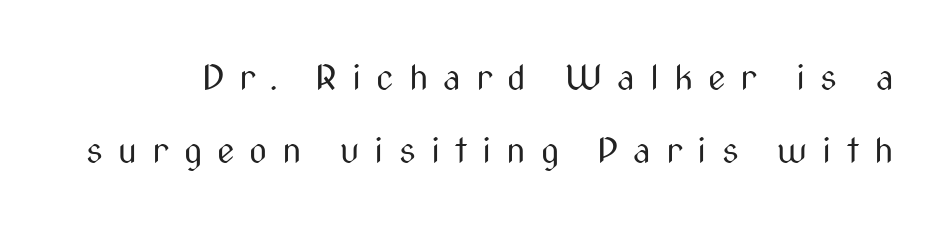
Note the varied advance widths — an 'i' is clearly narrower than an 'm'. Each word looks stretched out because of the extra space between its letters. Rows of type keep a wide berth in the vertical direction. Letters have the restrained weight of plain body copy at most. Posture: upright roman.
